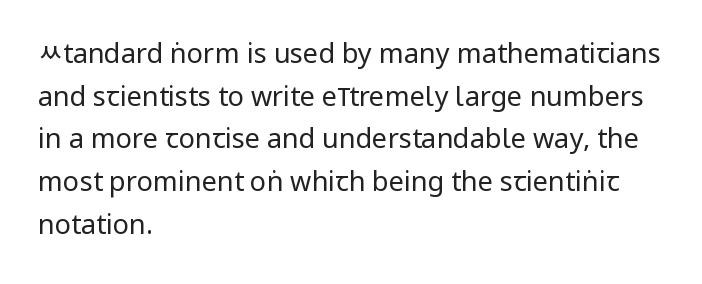
The image shows 27 px text type, upright; set left-aligned, normal line spacing (1.58x), normal letter spacing, not underlined.
